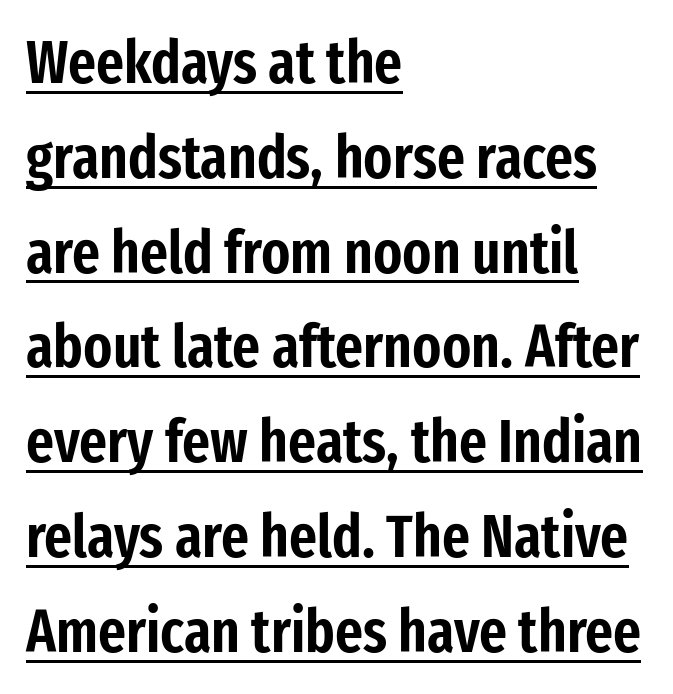
This block has exactly the height ordinary leading produces. Tracking here is standard; glyphs follow each other at the usual distance. Compared with a centered layout, this one pins lines to the left instead. The rendered words wear a rule along their underside. This is roman type, the default non-slanted kind.
